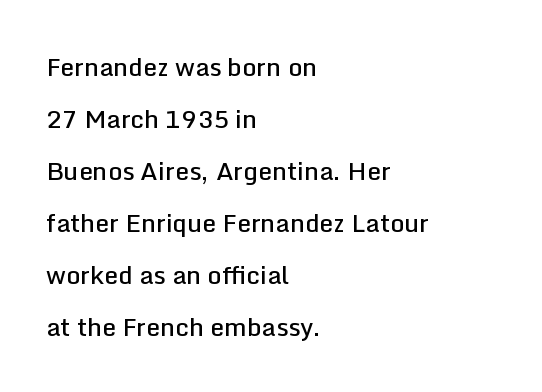
The image shows 25 px text type, upright; set left-aligned, loose line spacing (2.08x), normal letter spacing, not underlined.
